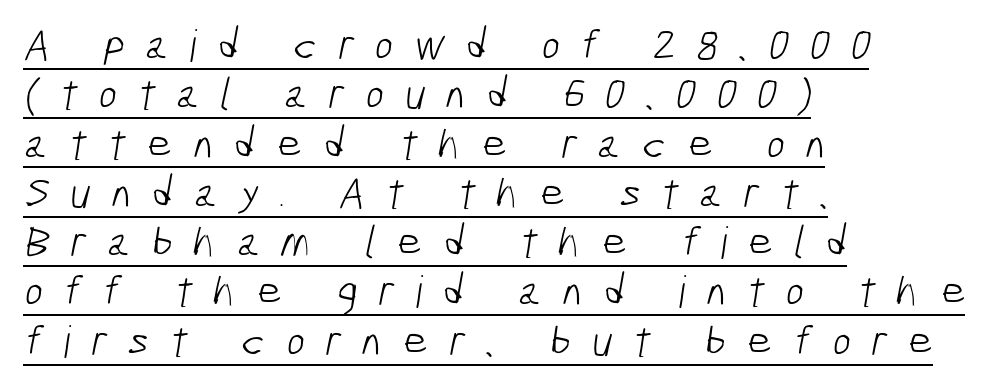
The image shows 44 px light, condensed sans-serif type; set left-aligned, tight line spacing (1.12x), unusually wide letter spacing (+0.47 em), underlined; low stroke contrast and a medium x-height.
